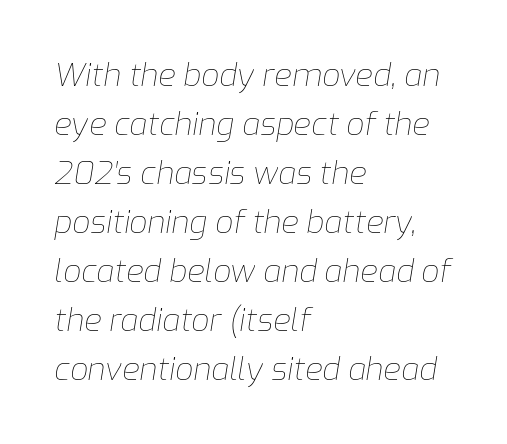
{"italic": "yes", "lean": "right", "slant_degrees": 9, "bold": "no", "weight": "thin", "width": "normal", "stroke_contrast": "low", "x_height": "medium", "monospaced": "no", "underline": "no", "align": "left", "line_spacing": "normal", "line_spacing_ratio": 1.53, "letter_spacing": "normal", "letter_spacing_em": 0.0, "glyph_px": 32}
